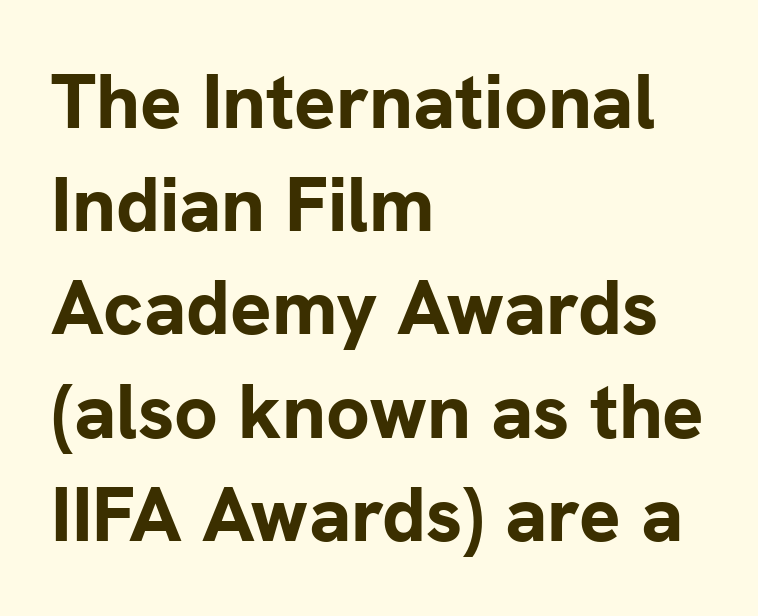
{"serif": "no", "italic": "no", "bold": "yes", "weight": "bold", "width": "normal", "stroke_contrast": "low", "x_height": "medium", "monospaced": "no", "underline": "no", "align": "left", "line_spacing": "normal", "line_spacing_ratio": 1.34, "letter_spacing": "normal", "letter_spacing_em": 0.0, "glyph_px": 77}
